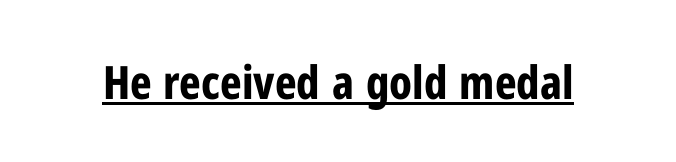
The image shows 46 px bold, condensed sans-serif type, upright; set normal letter spacing, underlined; low stroke contrast and a medium x-height.
